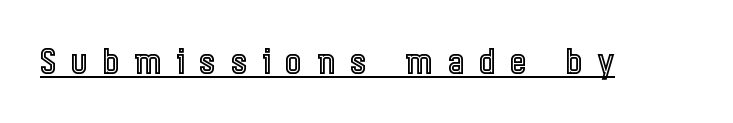
{"italic": "no", "width": "condensed", "x_height": "medium", "monospaced": "no", "underline": "yes", "letter_spacing": "wide", "letter_spacing_em": 0.43, "glyph_px": 35}
